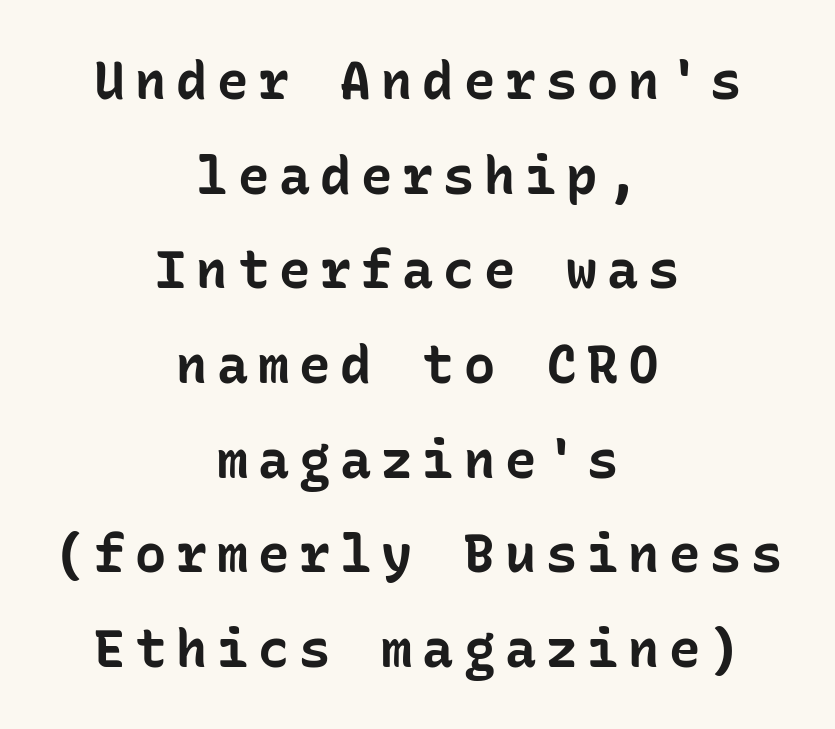
{"serif": "no", "italic": "no", "bold": "yes", "weight": "bold", "width": "normal", "stroke_contrast": "low", "x_height": "medium", "monospaced": "yes", "underline": "no", "align": "center", "line_spacing_ratio": 1.82, "glyph_px": 52}
